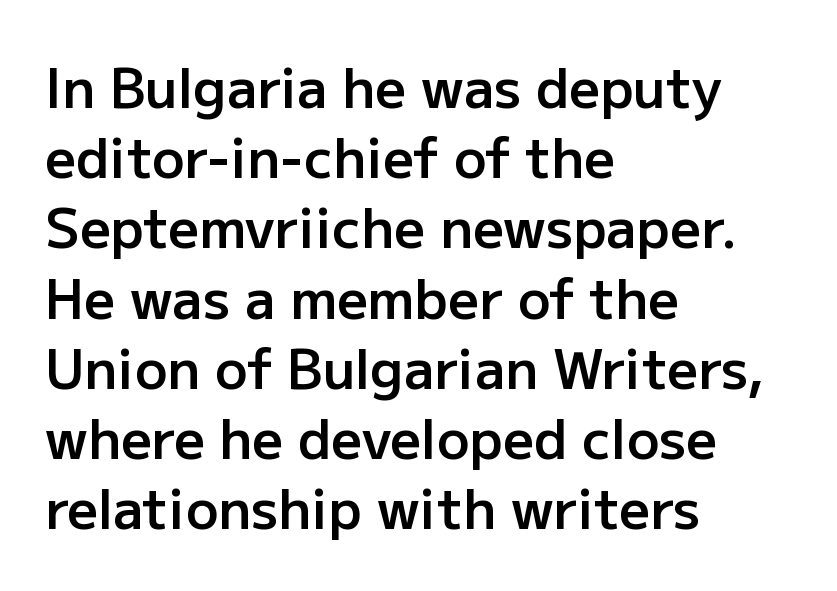
Check the space under the baseline: it is left empty. Honestly, the row spacing looks completely unremarkable. Notice how the passage keeps a crisp vertical edge on the left only. Caption: semibold face, moderately heavy strokes. The face used here is proportionally spaced, like ordinary book or web type. No feet cap the strokes, marking this as sans-serif type.
